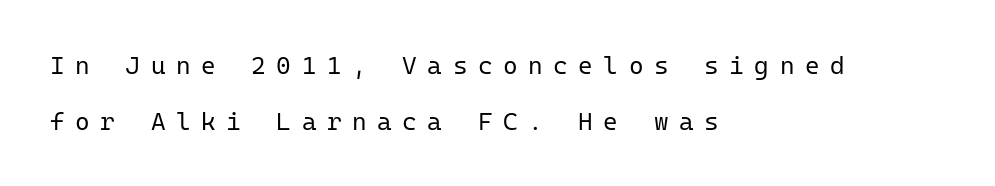
The image shows 25 px text type, upright; set left-aligned, loose line spacing (2.23x), unusually wide letter spacing (+0.42 em), not underlined.
